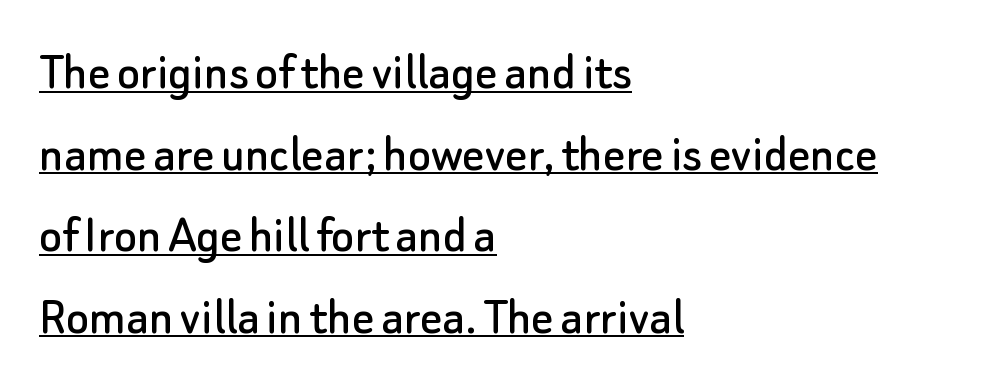
{"serif": "no", "italic": "no", "width": "normal", "stroke_contrast": "low", "x_height": "small", "monospaced": "no", "underline": "yes", "align": "left", "line_spacing": "normal", "line_spacing_ratio": 1.51, "letter_spacing": "normal", "letter_spacing_em": 0.0, "glyph_px": 54}
